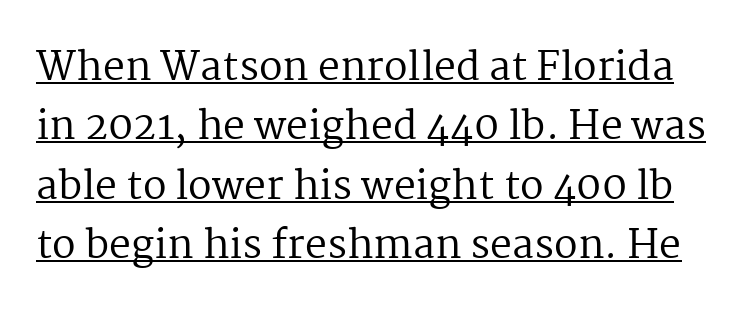
This rendering leaves character spacing at its baseline value. You could not count columns in this text — the font is proportionally spaced. The passage shown is typeset with a serif family. The passage shown is not bold in any degree.
